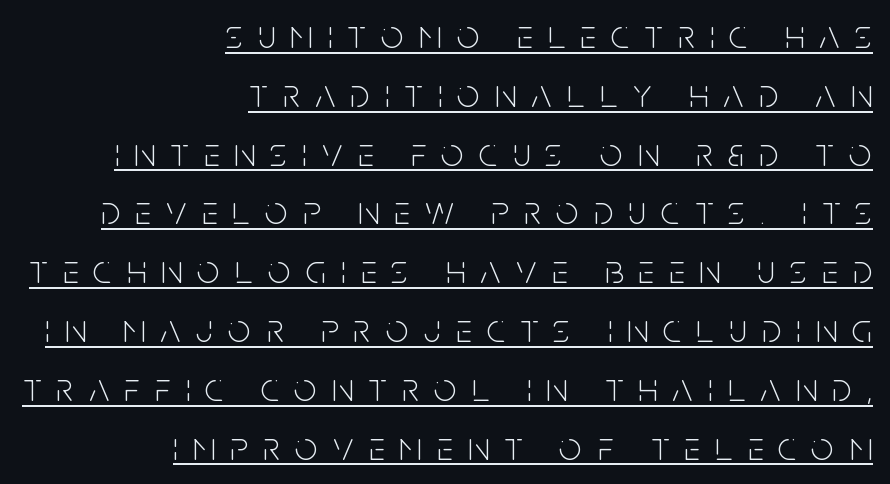
Q: Is the text bold? A: No.
Q: Is the text italic (slanted)? A: No, it is upright.
Q: Is the typeface a serif or a sans-serif typeface? A: Sans-serif.
Q: Is the text underlined? A: Yes.
Q: How is the paragraph aligned? A: Right-aligned.
Q: Is the spacing between letters normal or unusually wide? A: Unusually wide.
Q: Is the spacing between lines tight, normal or loose? A: Normal.
Q: Width (condensed, normal, or wide)? A: Condensed.
Q: Stroke contrast? A: Low.
Q: x-height? A: Large.
Q: Monospaced? A: No.
